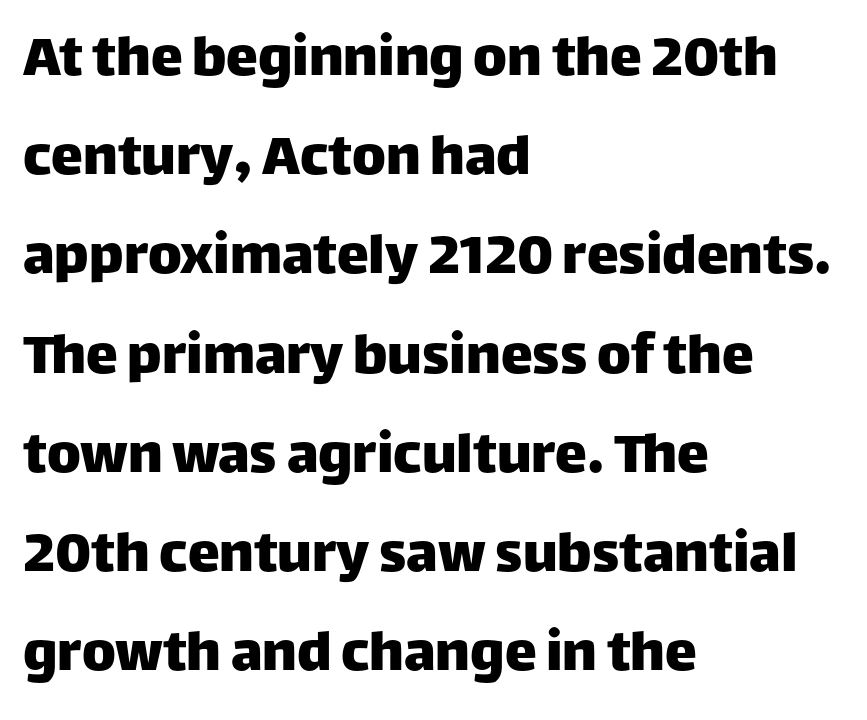
{"serif": "no", "italic": "no", "width": "normal", "stroke_contrast": "low", "x_height": "large", "monospaced": "no", "underline": "no", "align": "left", "line_spacing": "normal", "line_spacing_ratio": 1.55, "letter_spacing": "normal", "letter_spacing_em": 0.0, "glyph_px": 64}
